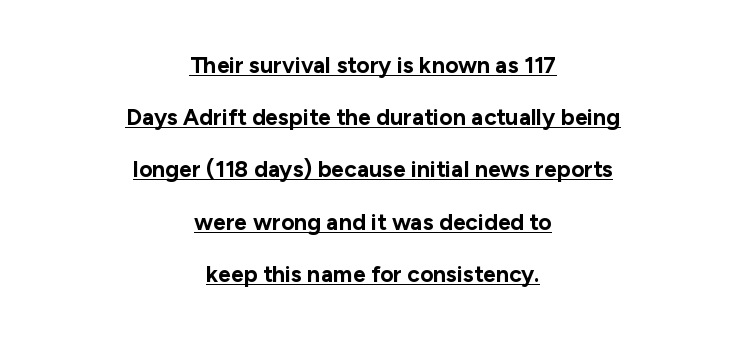
The image shows 23 px bold type, upright; set centered, loose line spacing (2.27x), normal letter spacing, underlined.
